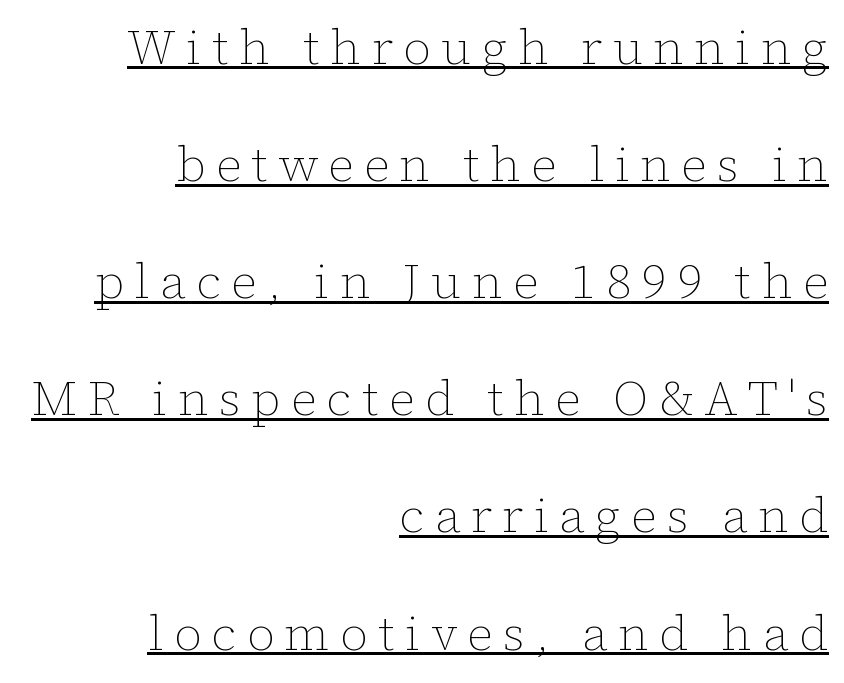
{"italic": "no", "bold": "no", "weight": "thin", "width": "normal", "stroke_contrast": "low", "x_height": "medium", "monospaced": "no", "underline": "yes", "align": "right", "line_spacing": "loose", "line_spacing_ratio": 2.39, "letter_spacing": "wide", "letter_spacing_em": 0.21, "glyph_px": 49}
